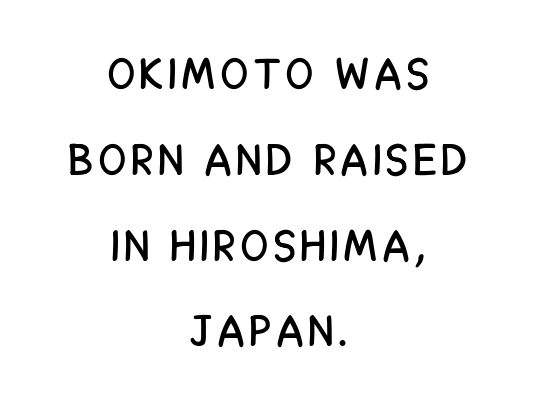
The image shows 44 px condensed sans-serif type, upright; set centered, loose line spacing (1.95x), not underlined; low stroke contrast and a large x-height.
